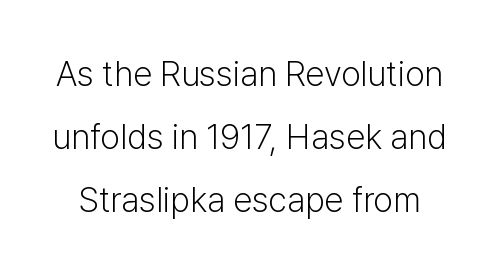
{"serif": "no", "italic": "no", "bold": "no", "weight": "light", "width": "normal", "stroke_contrast": "low", "x_height": "medium", "monospaced": "no", "underline": "no", "line_spacing_ratio": 1.8, "letter_spacing": "normal", "letter_spacing_em": 0.0, "glyph_px": 35}
